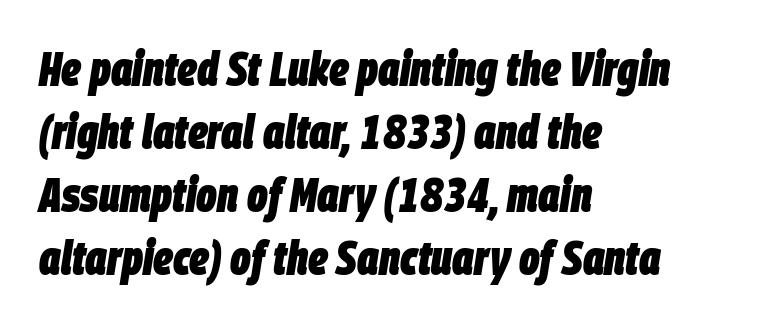
Notice how descenders clear the ascenders below comfortably — that's standard leading. Designer's note — italics engaged. The typesetter chose a ragged-right arrangement here. Note the varied advance widths — an 'i' is clearly narrower than an 'm'. Plain, unruled lines of type.
